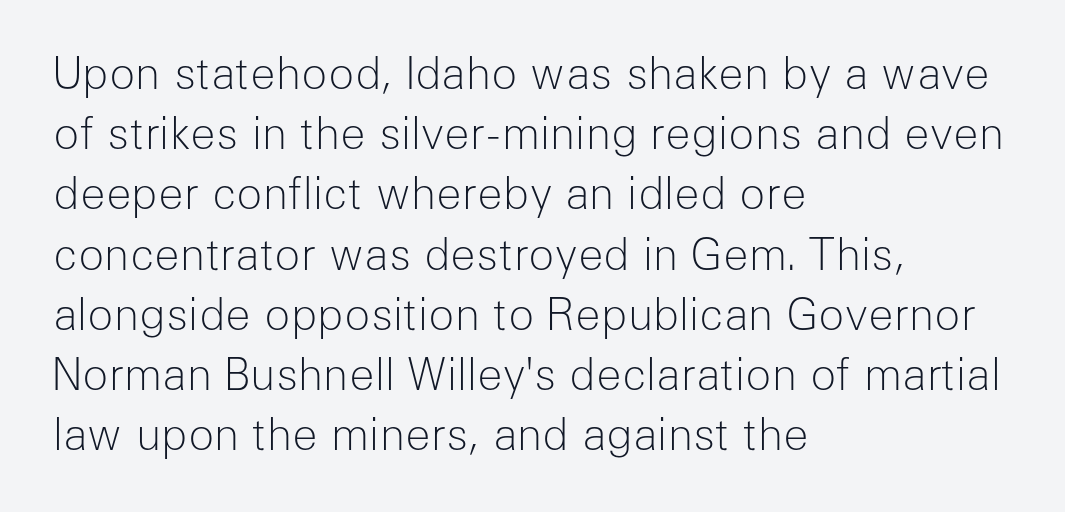
Nothing unusual about the tracking: characters are spaced as the font intends. Every character sits straight up, as roman type does. The strip under each line holds only bare page. You could not count columns in this text — the font is proportionally spaced. The compositor pushed each line to the left boundary.
